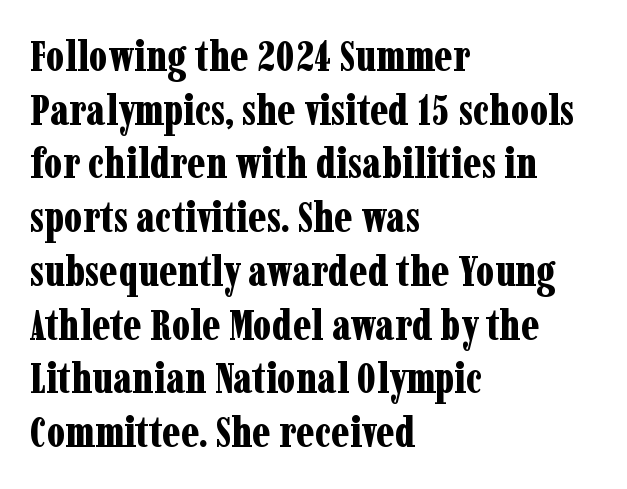
Alignment: flush left. Examine the stroke ends and you'll spot serifs. The sample has been set heavy, in full bold. The letters stand straight up with perfectly vertical stems. Students, observe: this is what conventionally led text looks like.
